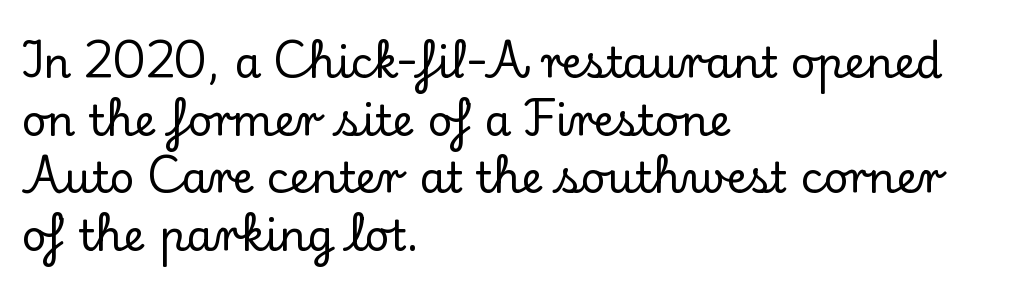
{"serif": "yes", "italic": "no", "width": "normal", "stroke_contrast": "low", "x_height": "small", "monospaced": "no", "underline": "no", "align": "left", "line_spacing": "normal", "line_spacing_ratio": 1.34, "letter_spacing": "normal", "letter_spacing_em": 0.0, "glyph_px": 43}
